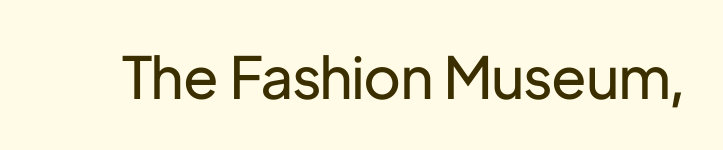
Q: Is the text bold? A: No.
Q: Is the text italic (slanted)? A: No, it is upright.
Q: Is the typeface a serif or a sans-serif typeface? A: Sans-serif.
Q: Is the text underlined? A: No.
Q: Is the spacing between letters normal or unusually wide? A: Normal.
Q: Width (condensed, normal, or wide)? A: Normal.
Q: Stroke contrast? A: Low.
Q: x-height? A: Medium.
Q: Monospaced? A: No.
